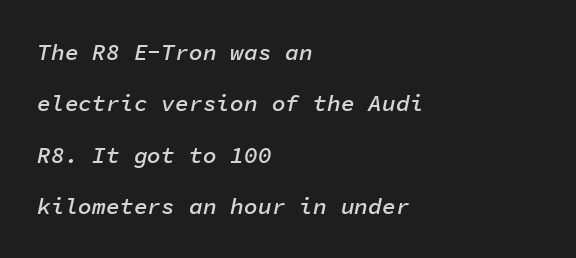
The image shows 23 px text type, italic (leaning right); set left-aligned, loose line spacing (2.23x), normal letter spacing, not underlined.
